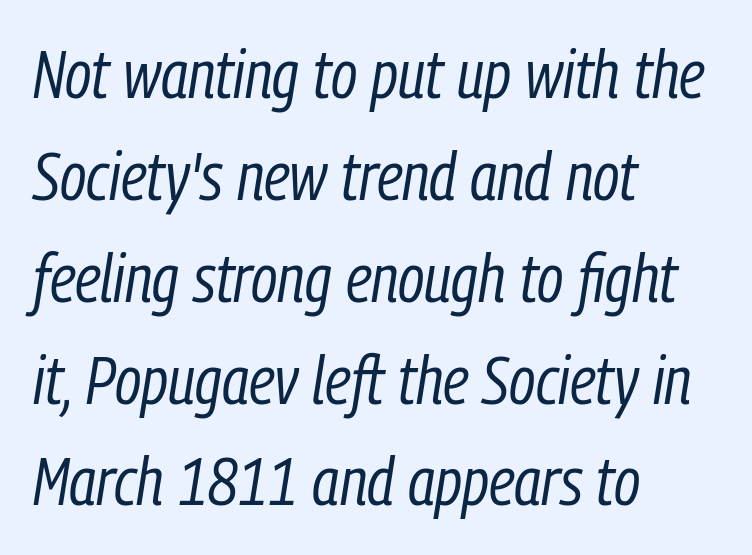
{"italic": "yes", "lean": "right", "slant_degrees": 9, "bold": "no", "weight": "regular", "width": "condensed", "stroke_contrast": "low", "x_height": "medium", "monospaced": "no", "underline": "no", "align": "left", "line_spacing": "normal", "line_spacing_ratio": 1.52, "letter_spacing": "normal", "letter_spacing_em": 0.0, "glyph_px": 67}
